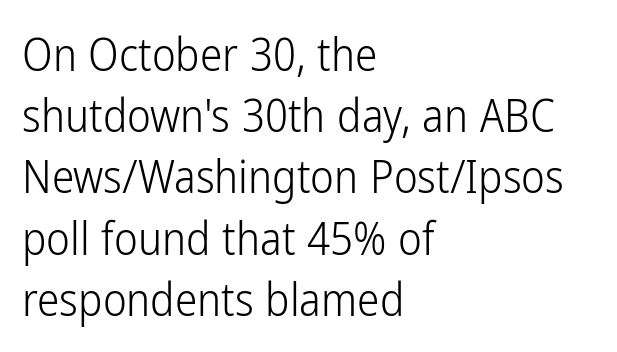
{"serif": "no", "italic": "no", "bold": "no", "weight": "light", "width": "condensed", "stroke_contrast": "low", "x_height": "medium", "monospaced": "no", "underline": "no", "align": "left", "line_spacing": "normal", "line_spacing_ratio": 1.36, "letter_spacing": "normal", "letter_spacing_em": 0.0, "glyph_px": 45}
